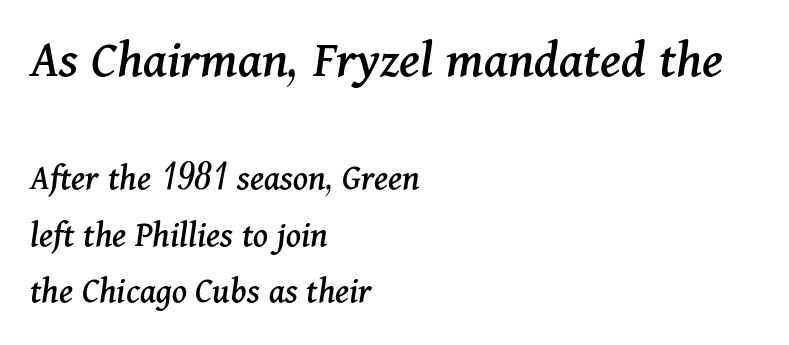
Q: Is the text italic (slanted)? A: Yes, it leans right by about 11 degrees.
Q: Is the typeface a serif or a sans-serif typeface? A: Serif.
Q: Is the text underlined? A: No.
Q: How is the paragraph aligned? A: Left-aligned.
Q: Is the spacing between letters normal or unusually wide? A: Normal.
Q: Is the spacing between lines tight, normal or loose? A: Normal.
Q: Which block of text is set in a larger size, the first (top) or the second (bottom)? A: The first (top) one.
Q: Width (condensed, normal, or wide)? A: Normal.
Q: Stroke contrast? A: Medium.
Q: x-height? A: Medium.
Q: Monospaced? A: No.
